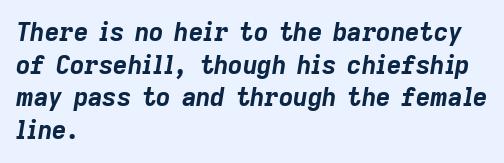
Q: Is the text bold? A: Yes.
Q: Is the text italic (slanted)? A: Yes, it leans right by about 9 degrees.
Q: Is the text underlined? A: No.
Q: How is the paragraph aligned? A: Left-aligned.
Q: Is the spacing between letters normal or unusually wide? A: Normal.
Q: Is the spacing between lines tight, normal or loose? A: Normal.
